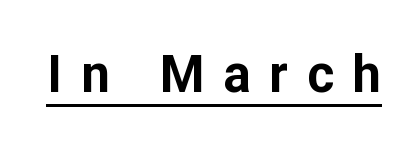
The type family on display is of the sans-serif kind. Each word looks stretched out because of the extra space between its letters. The letters are bold, with thick, heavy strokes. Each letter keeps its own natural width here, so spacing adapts to shape. The sample's only ornament is a line tracing under the words.
